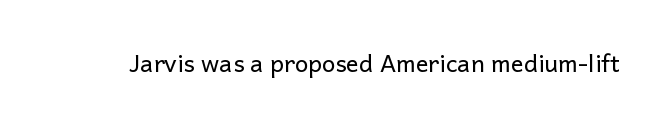
{"italic": "no", "bold": "no", "underline": "no", "letter_spacing": "normal", "letter_spacing_em": 0.0, "glyph_px": 24}
